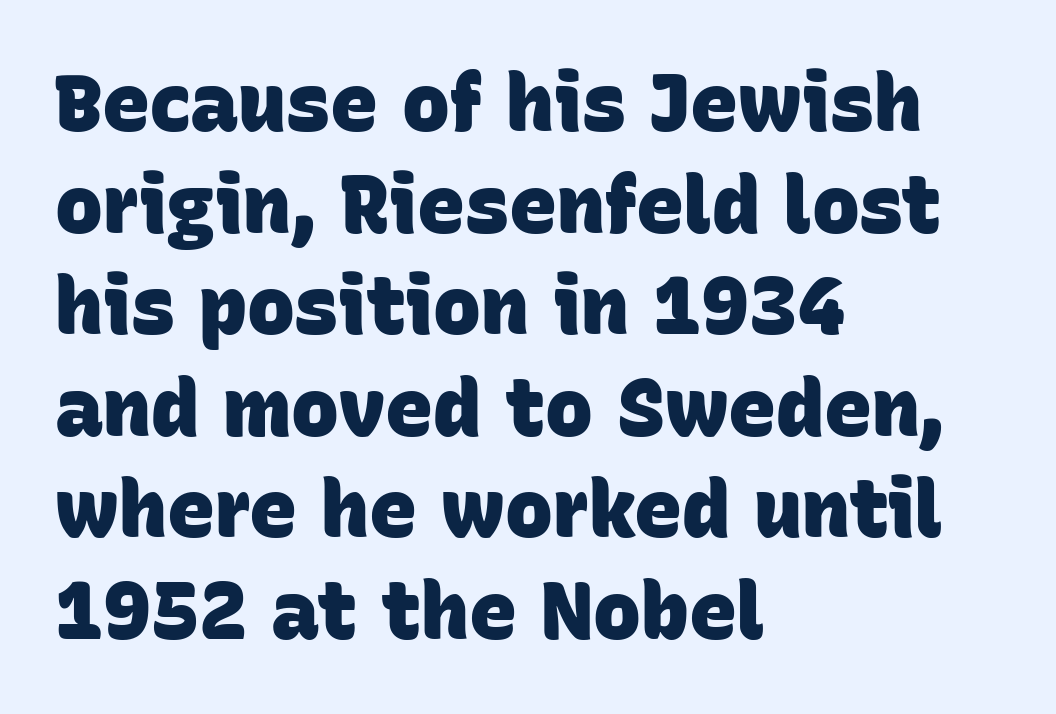
{"serif": "no", "bold": "yes", "weight": "heavy", "width": "normal", "stroke_contrast": "low", "x_height": "large", "monospaced": "no", "underline": "no", "align": "left", "line_spacing": "normal", "line_spacing_ratio": 1.27, "letter_spacing": "normal", "letter_spacing_em": 0.0, "glyph_px": 80}
